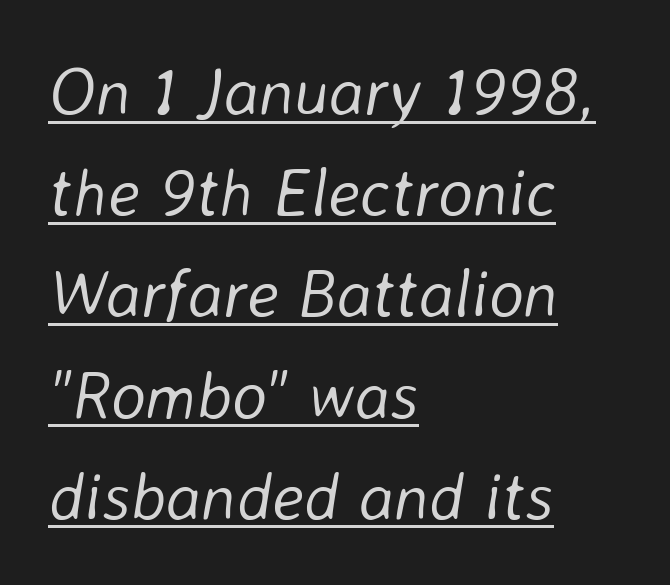
The image shows 67 px light type, italic (leaning right); set left-aligned, normal line spacing (1.51x), normal letter spacing, underlined; low stroke contrast and a medium x-height.
